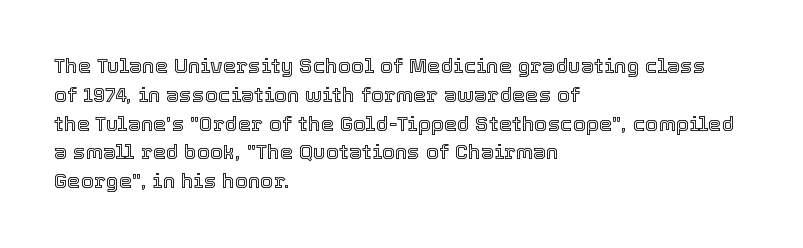
The image shows 21 px text type, upright; set left-aligned, normal line spacing (1.37x), normal letter spacing, not underlined.
